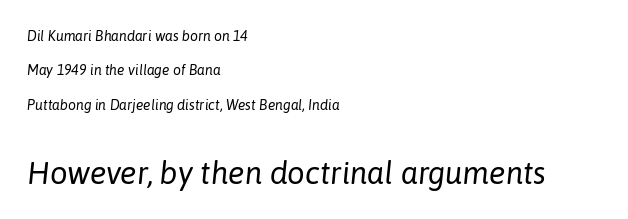
Casual observation: everything's shoved over to the left. You get the small type first, then a jump to larger type. The foot of each line stays bare and open. You could not count columns in this text — the font is proportionally spaced.
